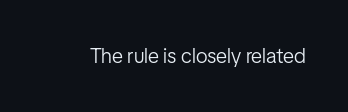
Q: Is the text bold? A: No.
Q: Is the text italic (slanted)? A: No, it is upright.
Q: Is the text underlined? A: No.
Q: Is the spacing between letters normal or unusually wide? A: Normal.
